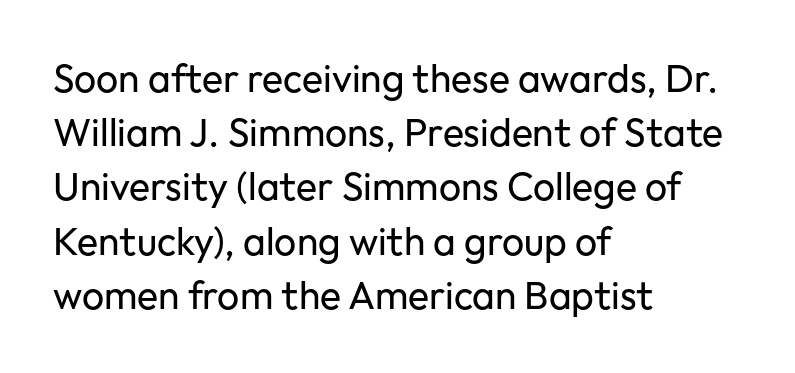
Q: Is the text bold? A: No.
Q: Is the text italic (slanted)? A: No, it is upright.
Q: Is the typeface a serif or a sans-serif typeface? A: Sans-serif.
Q: Is the text underlined? A: No.
Q: How is the paragraph aligned? A: Left-aligned.
Q: Is the spacing between letters normal or unusually wide? A: Normal.
Q: Is the spacing between lines tight, normal or loose? A: Normal.
Q: Width (condensed, normal, or wide)? A: Normal.
Q: Stroke contrast? A: Low.
Q: x-height? A: Medium.
Q: Monospaced? A: No.
